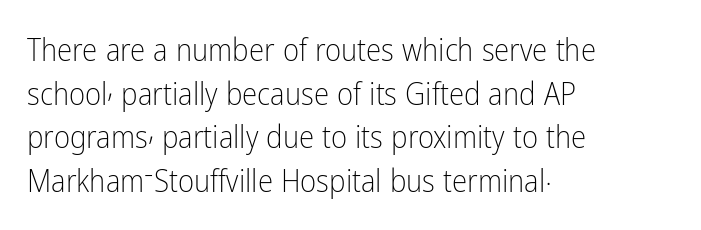
Q: Is the text bold? A: No.
Q: Is the text italic (slanted)? A: No, it is upright.
Q: Is the typeface a serif or a sans-serif typeface? A: Sans-serif.
Q: Is the text underlined? A: No.
Q: How is the paragraph aligned? A: Left-aligned.
Q: Is the spacing between letters normal or unusually wide? A: Normal.
Q: Is the spacing between lines tight, normal or loose? A: Normal.
Q: Width (condensed, normal, or wide)? A: Condensed.
Q: Stroke contrast? A: Low.
Q: x-height? A: Medium.
Q: Monospaced? A: No.
